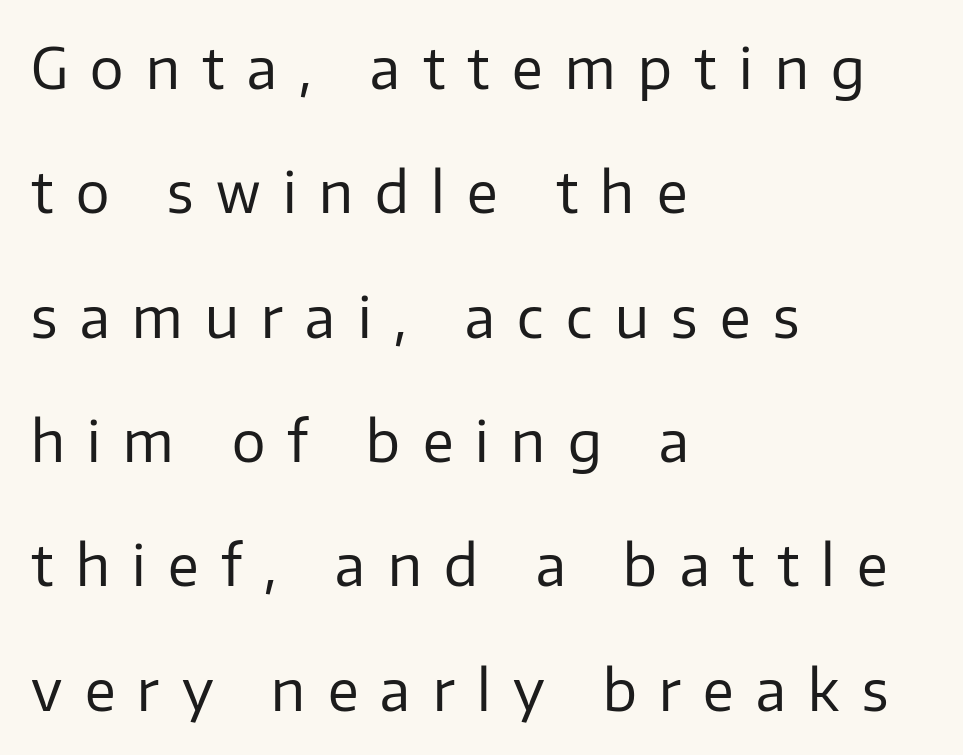
Q: Is the text bold? A: No.
Q: Is the text italic (slanted)? A: No, it is upright.
Q: Is the typeface a serif or a sans-serif typeface? A: Sans-serif.
Q: Is the text underlined? A: No.
Q: How is the paragraph aligned? A: Left-aligned.
Q: Is the spacing between letters normal or unusually wide? A: Unusually wide.
Q: Is the spacing between lines tight, normal or loose? A: Loose.
Q: Width (condensed, normal, or wide)? A: Normal.
Q: Stroke contrast? A: Low.
Q: x-height? A: Medium.
Q: Monospaced? A: No.
